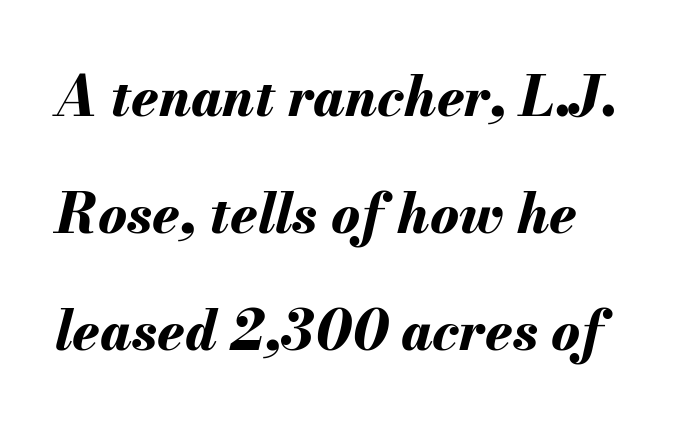
{"italic": "yes", "lean": "right", "slant_degrees": 13, "bold": "yes", "weight": "bold", "width": "normal", "stroke_contrast": "medium", "x_height": "small", "monospaced": "no", "underline": "no", "line_spacing": "loose", "line_spacing_ratio": 2.17, "letter_spacing": "normal", "letter_spacing_em": 0.0, "glyph_px": 54}
